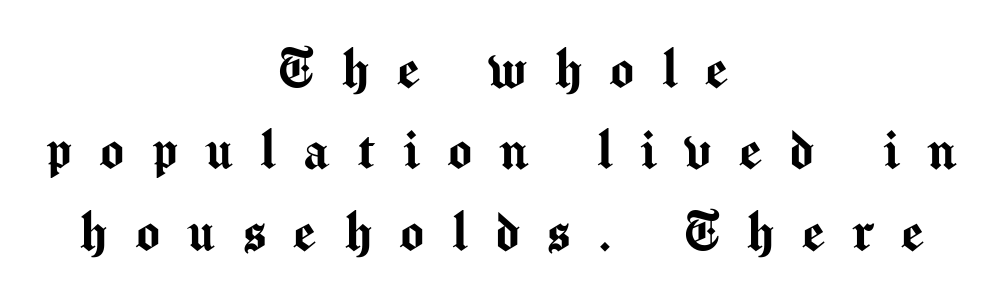
The image shows 64 px sans-serif type, upright; set centered, normal line spacing (1.27x), unusually wide letter spacing (+0.43 em), not underlined; medium stroke contrast and a medium x-height.
